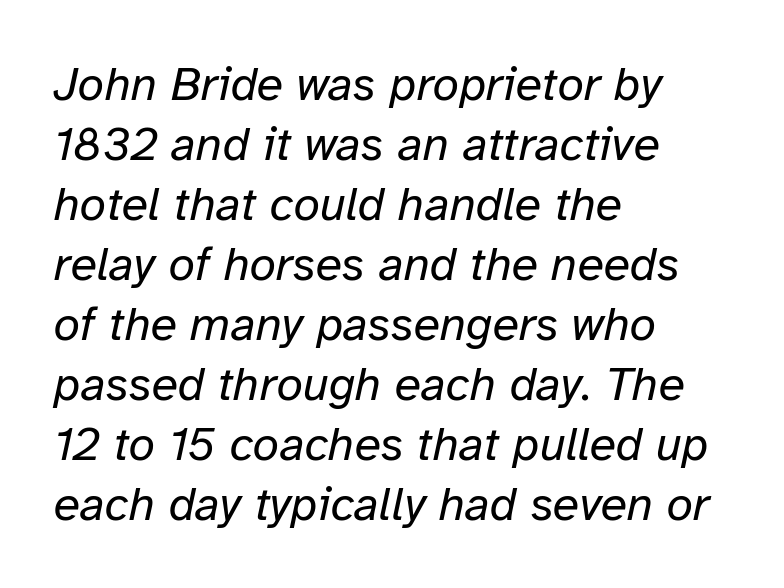
This sample uses plain, unmodified letter spacing. Here the designer chose a conventional face with non-uniform glyph widths. A normal amount of white space separates one row of letters from the next. Slant detected: the letters are inclined. The rag falls on the right side of this text block.
